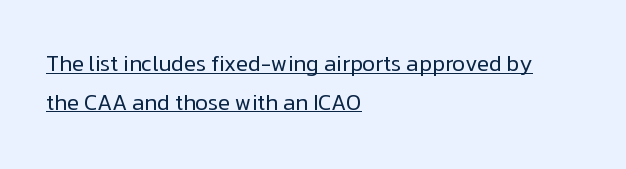
{"italic": "no", "bold": "no", "underline": "yes", "align": "left", "line_spacing_ratio": 1.76, "letter_spacing": "normal", "letter_spacing_em": 0.0, "glyph_px": 22}
